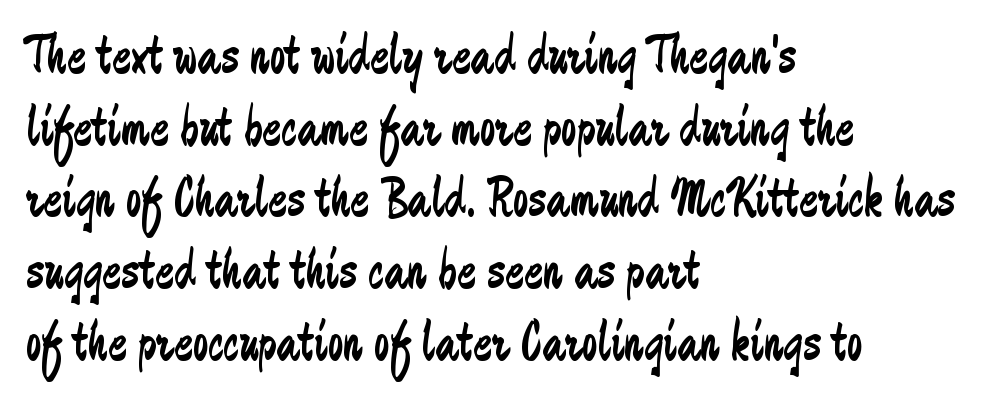
The image shows 56 px regular-weight, condensed sans-serif type; set left-aligned, normal line spacing (1.28x), normal letter spacing, not underlined; low stroke contrast and a medium x-height.
